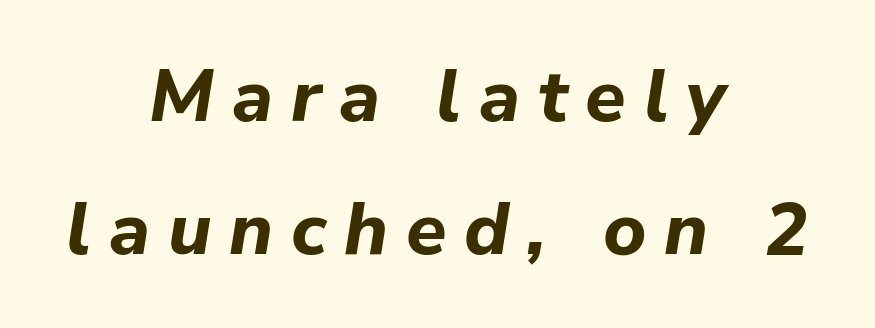
Q: Is the text bold? A: Yes.
Q: Is the text italic (slanted)? A: Yes, it leans right by about 9 degrees.
Q: Is the text underlined? A: No.
Q: How is the paragraph aligned? A: Centered.
Q: Is the spacing between letters normal or unusually wide? A: Unusually wide.
Q: Width (condensed, normal, or wide)? A: Normal.
Q: Stroke contrast? A: Low.
Q: x-height? A: Medium.
Q: Monospaced? A: No.
